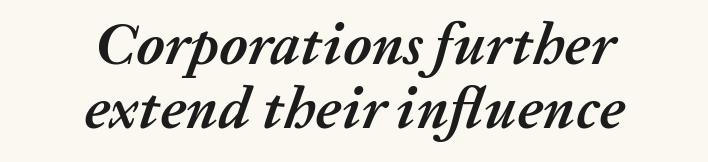
Every row of glyphs is offset so its center matches the block's center. The letters are slanted; this is an italic face. The face used here is proportionally spaced, like ordinary book or web type. Short note: letters normally spaced. What weight is shown? A full bold with thick strokes. Underline: absent.
